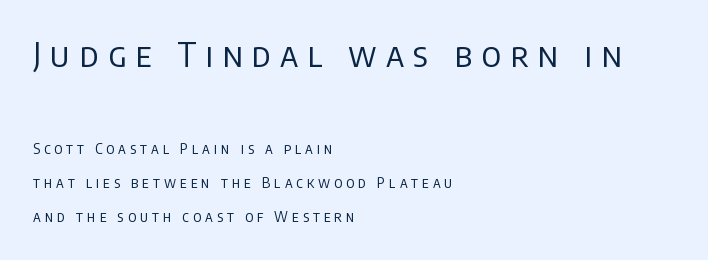
Any mark beneath the type? The region is blank. When letters stand straight like this, we call the style roman or upright. All the whitespace from short lines collects on the right. The initial chunk of copy outweighs the following chunk in type size. The space between consecutive lines is lavish. Tracking value appears strongly positive — letters spread wide.
